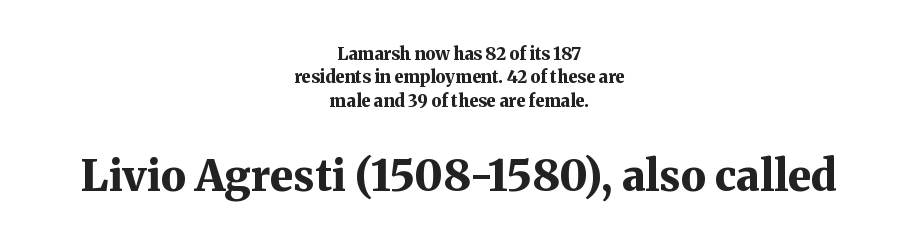
Is this a fixed-width face? No — the glyphs have proportional, varying widths. The space directly below the letters is spotless. Characters follow at the spacing the type designer built in. Notice how the stems are strictly vertical — no italics here.
